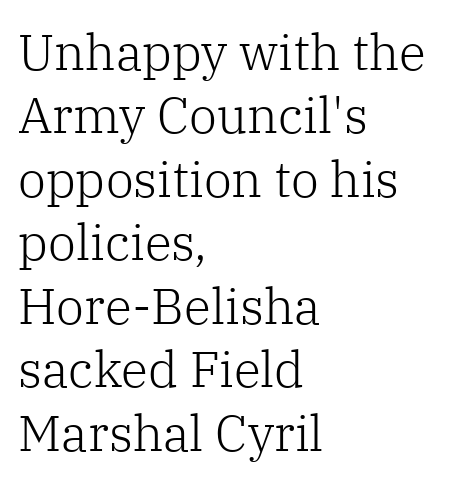
{"serif": "yes", "italic": "no", "bold": "no", "weight": "light", "width": "normal", "stroke_contrast": "low", "x_height": "medium", "monospaced": "no", "underline": "no", "align": "left", "line_spacing": "normal", "line_spacing_ratio": 1.27, "letter_spacing": "normal", "letter_spacing_em": 0.0, "glyph_px": 50}
